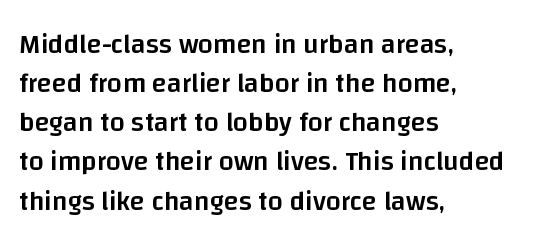
Horizontal alignment here is leftward, the default for most running prose. Semibold letterforms, between regular and bold. Each row of text sits above clean, open space. In terms of posture, this sample is upright. Rows of type keep a routine distance in the vertical direction.
